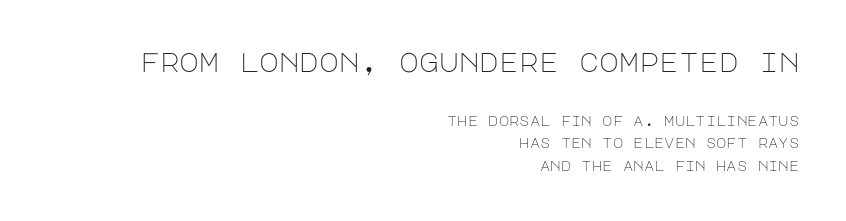
{"italic": "no", "bold": "no", "underline": "no", "align": "right", "line_spacing": "normal", "line_spacing_ratio": 1.63, "letter_spacing": "normal", "letter_spacing_em": 0.0, "larger_block": "first", "size_ratio": 1.93, "glyph_px": 27}
